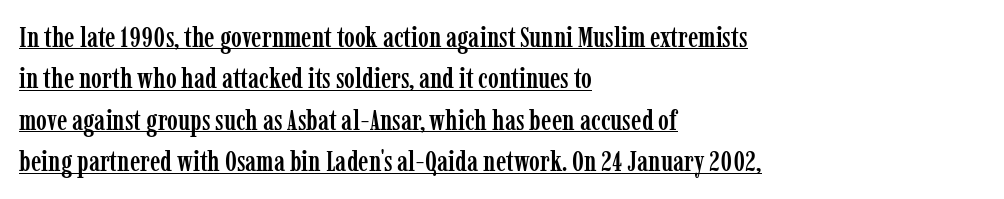
Q: Is the text italic (slanted)? A: No, it is upright.
Q: Is the typeface a serif or a sans-serif typeface? A: Serif.
Q: Is the text underlined? A: Yes.
Q: How is the paragraph aligned? A: Left-aligned.
Q: Is the spacing between letters normal or unusually wide? A: Normal.
Q: Is the spacing between lines tight, normal or loose? A: Normal.
Q: Width (condensed, normal, or wide)? A: Condensed.
Q: Stroke contrast? A: Low.
Q: x-height? A: Medium.
Q: Monospaced? A: No.
